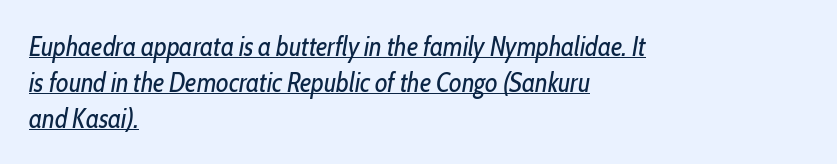
{"italic": "yes", "lean": "right", "slant_degrees": 10, "bold": "no", "underline": "yes", "align": "left", "line_spacing": "normal", "line_spacing_ratio": 1.33, "letter_spacing": "normal", "letter_spacing_em": 0.0, "glyph_px": 27}
